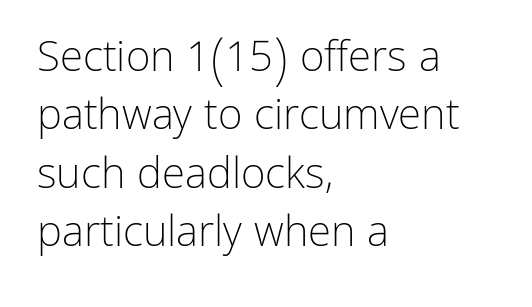
{"serif": "no", "italic": "no", "bold": "no", "weight": "light", "width": "normal", "stroke_contrast": "low", "x_height": "medium", "monospaced": "no", "underline": "no", "align": "left", "line_spacing": "normal", "line_spacing_ratio": 1.39, "letter_spacing": "normal", "letter_spacing_em": 0.0, "glyph_px": 42}
